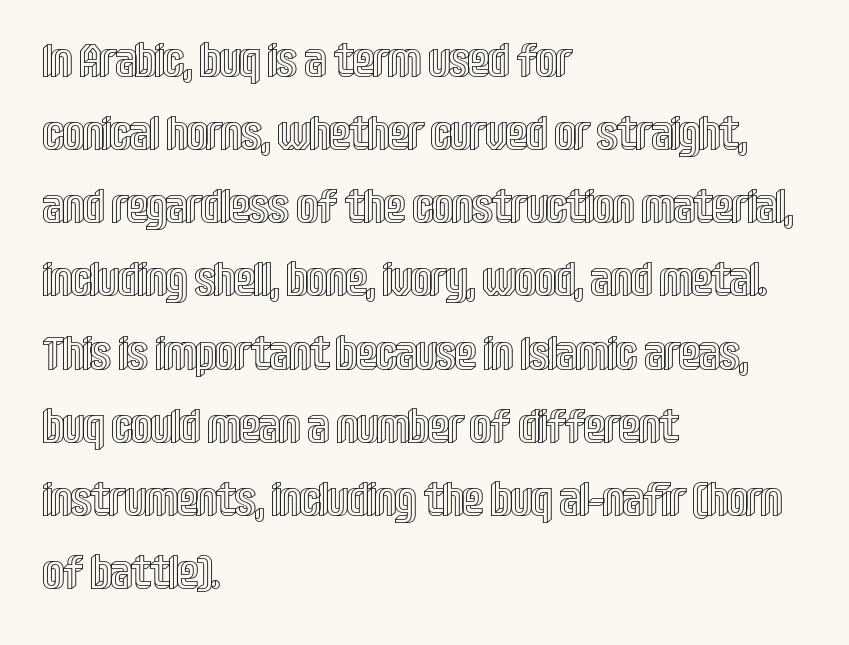
The strip under each line holds only bare page. Students, note that the glyphs here touch the page at normal intervals. Baseline-to-baseline distance is the conventional proportion of letter height. If you drew a ruler down the left edge, every line would touch it. Note the varied advance widths — an 'i' is clearly narrower than an 'm'.
